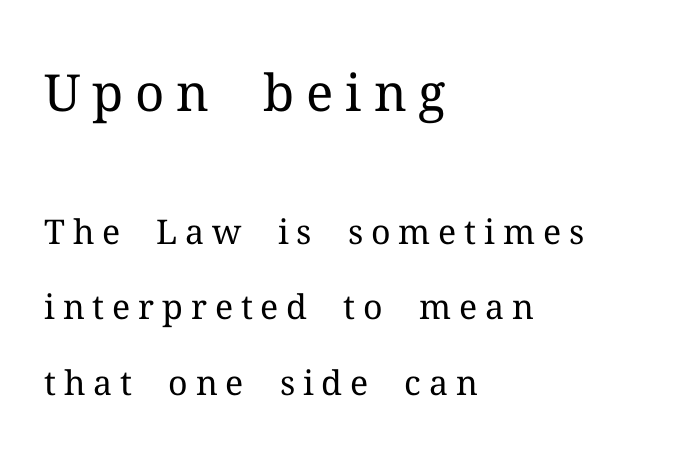
Q: Is the text bold? A: No.
Q: Is the text italic (slanted)? A: No, it is upright.
Q: Is the typeface a serif or a sans-serif typeface? A: Serif.
Q: Is the text underlined? A: No.
Q: How is the paragraph aligned? A: Left-aligned.
Q: Is the spacing between letters normal or unusually wide? A: Unusually wide.
Q: Is the spacing between lines tight, normal or loose? A: Loose.
Q: Which block of text is set in a larger size, the first (top) or the second (bottom)? A: The first (top) one.
Q: Width (condensed, normal, or wide)? A: Normal.
Q: Stroke contrast? A: Medium.
Q: x-height? A: Medium.
Q: Monospaced? A: No.
